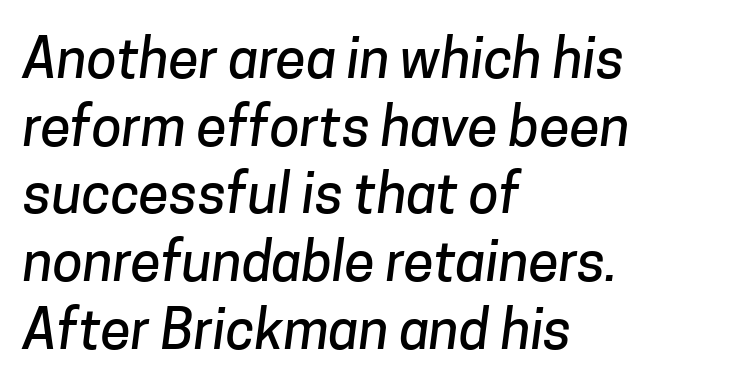
The image shows 55 px sans-serif type; set left-aligned, line spacing 1.23x, normal letter spacing, not underlined; low stroke contrast and a medium x-height.
